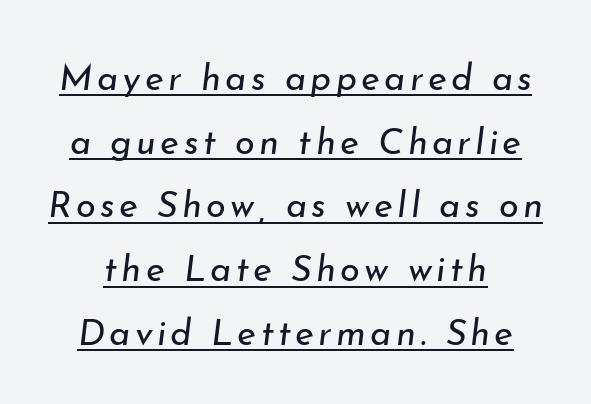
Q: Is the text bold? A: No.
Q: Is the text italic (slanted)? A: Yes, it leans right by about 7 degrees.
Q: Is the text underlined? A: Yes.
Q: Width (condensed, normal, or wide)? A: Normal.
Q: Stroke contrast? A: Low.
Q: x-height? A: Small.
Q: Monospaced? A: No.
